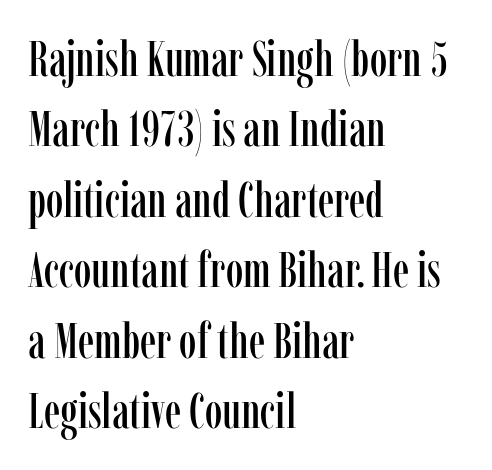
The line texture is even and compact thanks to regular tracking. The letters advance in unequal steps, a hallmark of proportional type. Serif or sans? Serif — the stroke terminals have little feet. No italicization has been applied; the sample stays upright.
